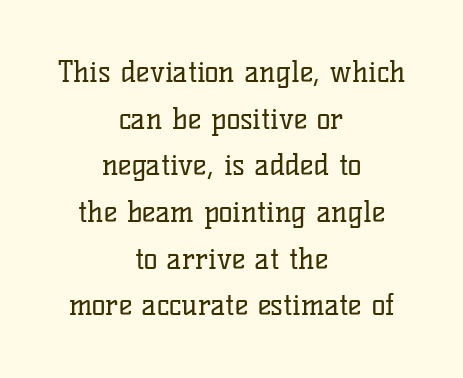
Q: Is the text bold? A: No.
Q: Is the text italic (slanted)? A: No, it is upright.
Q: Is the typeface a serif or a sans-serif typeface? A: Serif.
Q: Is the text underlined? A: No.
Q: How is the paragraph aligned? A: Centered.
Q: Is the spacing between letters normal or unusually wide? A: Normal.
Q: Is the spacing between lines tight, normal or loose? A: Normal.
Q: Width (condensed, normal, or wide)? A: Normal.
Q: Stroke contrast? A: Low.
Q: x-height? A: Medium.
Q: Monospaced? A: No.
